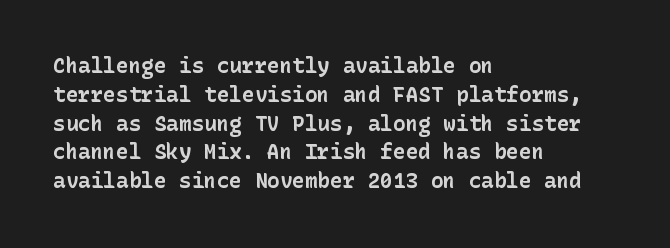
Leftover space on each line is placed entirely after the last word. The baseline area is clear. Tracking value appears to be zero — textbook default spacing. Is the type bold? Yes — the strokes are clearly thick and heavy.
